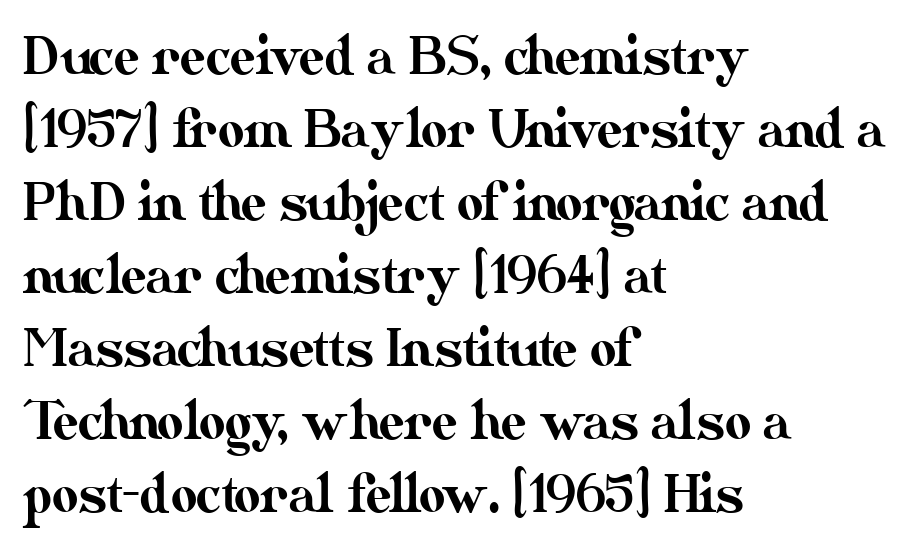
The image shows 51 px text type, upright; set left-aligned, normal line spacing (1.43x), normal letter spacing, not underlined; medium stroke contrast and a small x-height.
